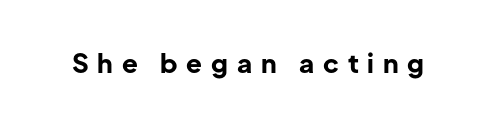
The image shows 26 px bold type, upright; set unusually wide letter spacing (+0.34 em), not underlined.
